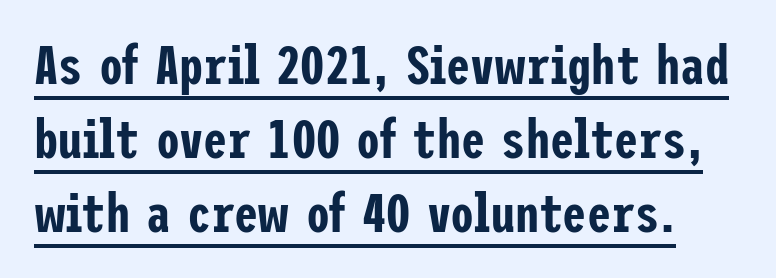
The image shows 54 px condensed sans-serif type, upright; set normal line spacing (1.37x), normal letter spacing, underlined; low stroke contrast and a medium x-height.
